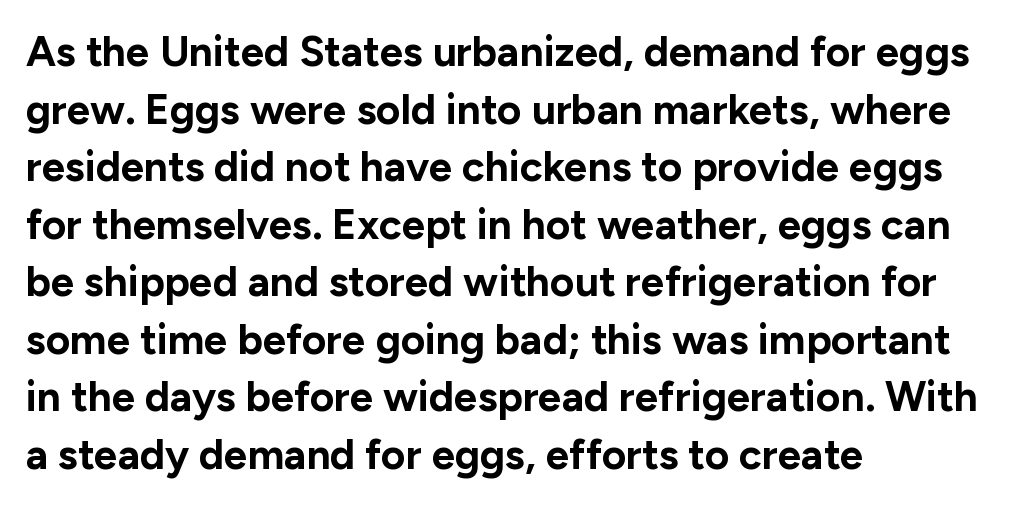
Q: Is the text bold? A: Yes.
Q: Is the text italic (slanted)? A: No, it is upright.
Q: Is the typeface a serif or a sans-serif typeface? A: Sans-serif.
Q: Is the text underlined? A: No.
Q: How is the paragraph aligned? A: Left-aligned.
Q: Is the spacing between letters normal or unusually wide? A: Normal.
Q: Is the spacing between lines tight, normal or loose? A: Normal.
Q: Width (condensed, normal, or wide)? A: Normal.
Q: Stroke contrast? A: Low.
Q: x-height? A: Medium.
Q: Monospaced? A: No.
